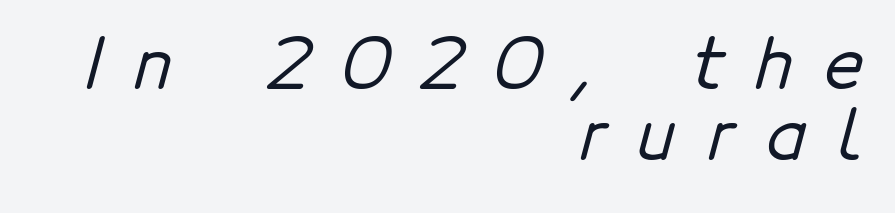
In terms of letterspacing, this is a distinctly airy, spread setting. Quick note: underline off. The rendering uses natural spacing where letterforms have individual widths. Right-aligned paragraph, ragged on the left. The space between consecutive lines is stingy. The characters display no serif detailing; their extremities are plain.
